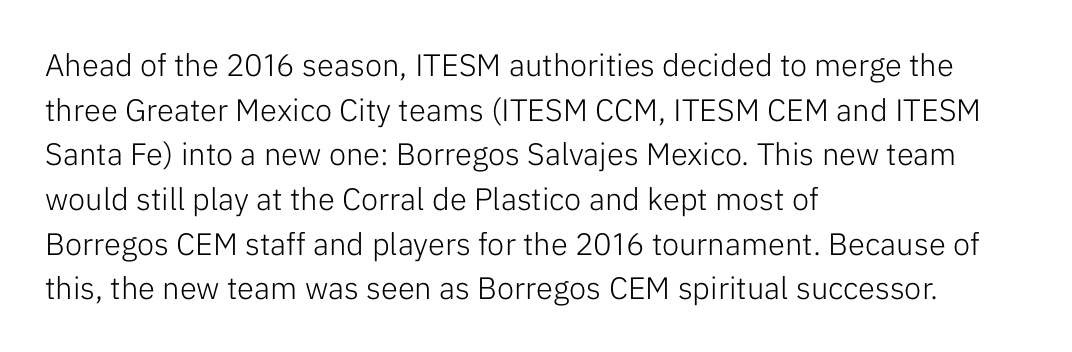
Q: Is the text bold? A: No.
Q: Is the text italic (slanted)? A: No, it is upright.
Q: Is the typeface a serif or a sans-serif typeface? A: Sans-serif.
Q: Is the text underlined? A: No.
Q: How is the paragraph aligned? A: Left-aligned.
Q: Is the spacing between letters normal or unusually wide? A: Normal.
Q: Is the spacing between lines tight, normal or loose? A: Normal.
Q: Width (condensed, normal, or wide)? A: Normal.
Q: Stroke contrast? A: Low.
Q: x-height? A: Medium.
Q: Monospaced? A: No.
